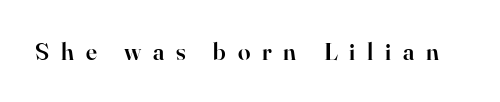
Q: Is the text bold? A: Semi-bold.
Q: Is the text italic (slanted)? A: No, it is upright.
Q: Is the text underlined? A: No.
Q: Is the spacing between letters normal or unusually wide? A: Unusually wide.
